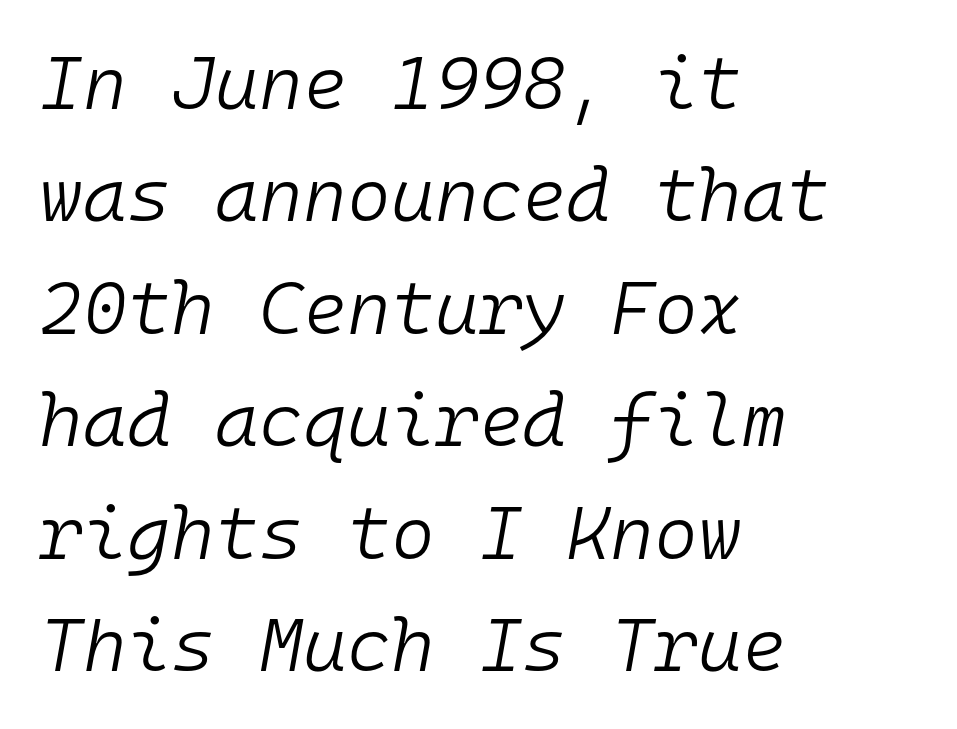
Does extra space separate the letters? No, they use regular spacing. Typeset ragged right — the left edge is the straight one. The font sits on the lighter half of the weight spectrum, regular included. Words float on clear page, feet unadorned. The space between consecutive lines is moderate. Compared with ordinary roman type, these characters are visibly tilted.
